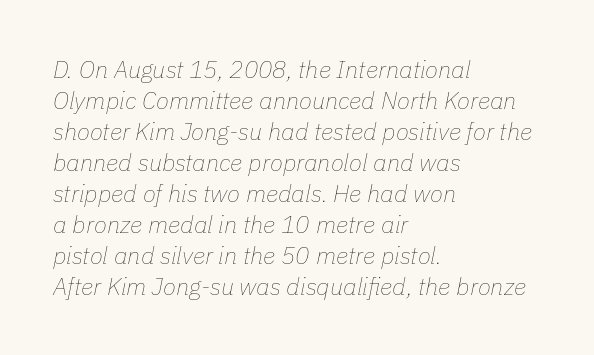
The image shows 24 px text type, italic (leaning right); set left-aligned, normal line spacing (1.29x), normal letter spacing, not underlined.
